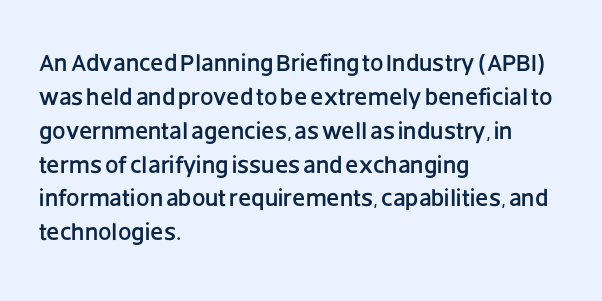
The image shows 24 px text type, upright; set left-aligned, normal line spacing (1.41x), normal letter spacing, not underlined.
